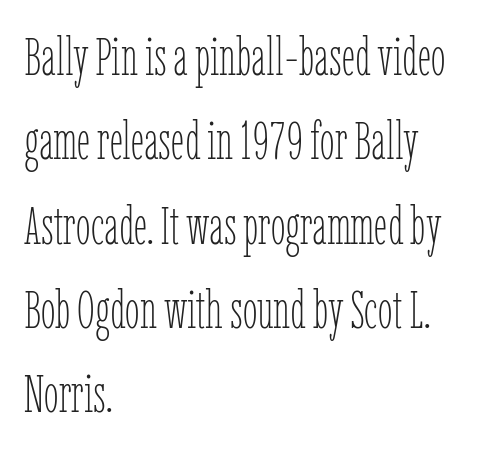
Q: Is the text bold? A: No.
Q: Is the text italic (slanted)? A: No, it is upright.
Q: Is the text underlined? A: No.
Q: How is the paragraph aligned? A: Left-aligned.
Q: Is the spacing between letters normal or unusually wide? A: Normal.
Q: Is the spacing between lines tight, normal or loose? A: Normal.
Q: Width (condensed, normal, or wide)? A: Condensed.
Q: Stroke contrast? A: Low.
Q: x-height? A: Medium.
Q: Monospaced? A: No.
